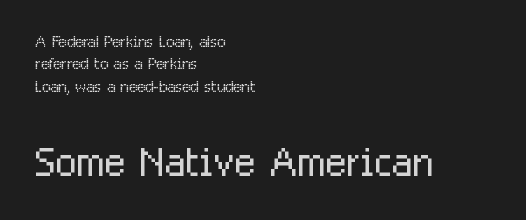
Q: Is the text bold? A: No.
Q: Is the text italic (slanted)? A: No, it is upright.
Q: Is the typeface a serif or a sans-serif typeface? A: Sans-serif.
Q: Is the text underlined? A: No.
Q: How is the paragraph aligned? A: Left-aligned.
Q: Is the spacing between letters normal or unusually wide? A: Normal.
Q: Is the spacing between lines tight, normal or loose? A: Tight.
Q: Which block of text is set in a larger size, the first (top) or the second (bottom)? A: The second (bottom) one.
Q: Width (condensed, normal, or wide)? A: Condensed.
Q: Stroke contrast? A: Low.
Q: x-height? A: Medium.
Q: Monospaced? A: No.
